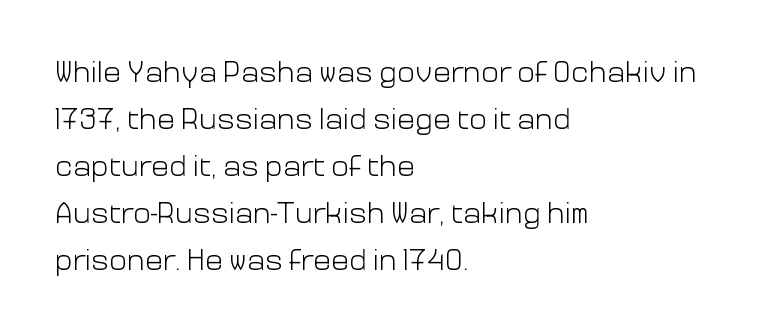
{"serif": "no", "italic": "no", "bold": "no", "weight": "light", "width": "normal", "stroke_contrast": "low", "x_height": "medium", "monospaced": "no", "underline": "no", "align": "left", "line_spacing": "normal", "line_spacing_ratio": 1.57, "letter_spacing": "normal", "letter_spacing_em": 0.0, "glyph_px": 30}
